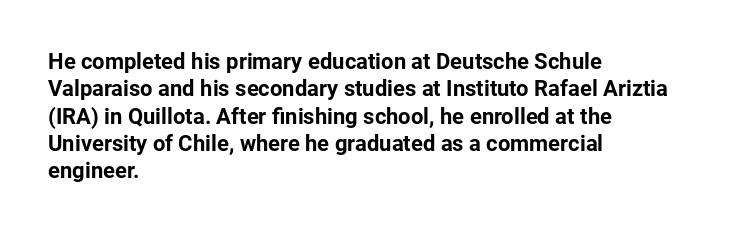
Chunky letters — that's bold for sure. Caption: standard tracking, unaltered. Descenders are the only things crossing below the line. Typeset ragged right — the left edge is the straight one. The letters stand upright; this is a roman face.
